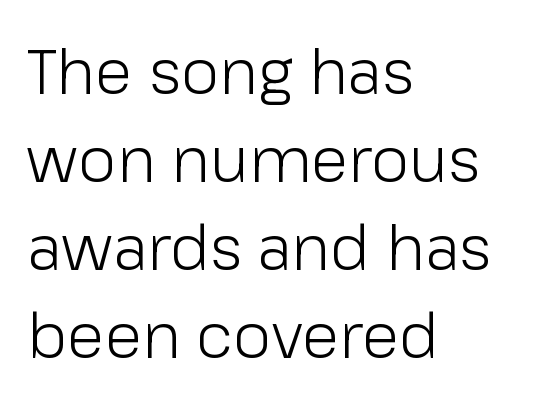
The passage shown is typed in a proportional face where columns would drift. Default kerning and tracking; the words read as compact shapes. The rag falls on the right side of this text block. You can tell it's not italic because the verticals are truly vertical. No extra ink here — the face is not bold.
